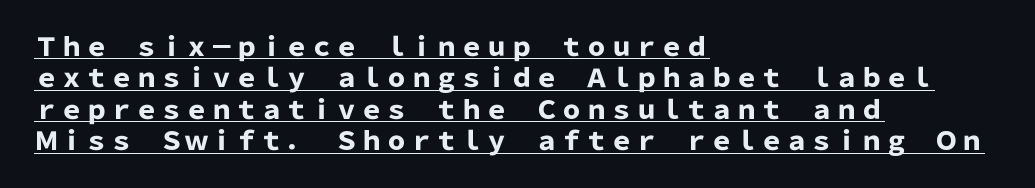
The passage shown is emphatically bold. Check the space under the baseline: a stroke is drawn there. One-word summary of the alignment: left. The type sits square on the baseline with zero lean.
